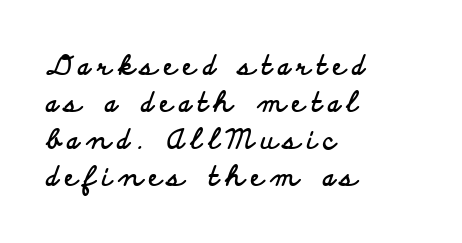
The image shows 27 px bold type; set left-aligned, normal line spacing (1.37x), unusually wide letter spacing (+0.25 em), not underlined.
